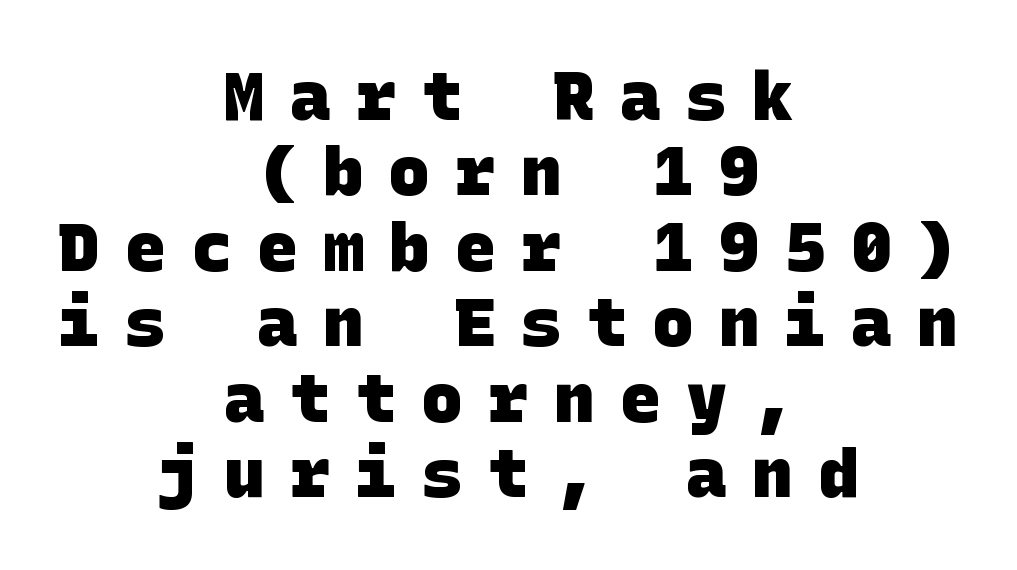
Q: Is the text bold? A: Yes.
Q: Is the typeface a serif or a sans-serif typeface? A: Sans-serif.
Q: Is the text underlined? A: No.
Q: How is the paragraph aligned? A: Centered.
Q: Is the spacing between letters normal or unusually wide? A: Unusually wide.
Q: Is the spacing between lines tight, normal or loose? A: Tight.
Q: Width (condensed, normal, or wide)? A: Normal.
Q: Stroke contrast? A: Low.
Q: x-height? A: Large.
